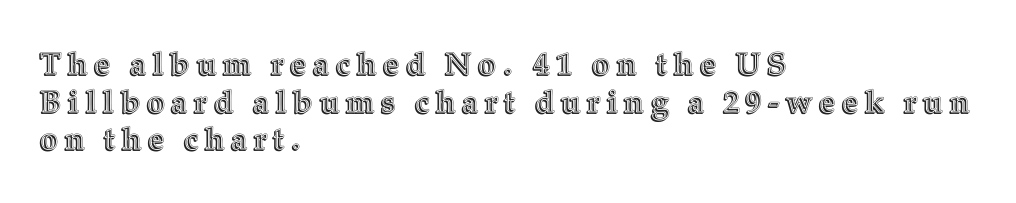
Q: Is the text italic (slanted)? A: No, it is upright.
Q: Is the text underlined? A: No.
Q: How is the paragraph aligned? A: Left-aligned.
Q: Is the spacing between letters normal or unusually wide? A: Unusually wide.
Q: Width (condensed, normal, or wide)? A: Normal.
Q: x-height? A: Medium.
Q: Monospaced? A: No.
